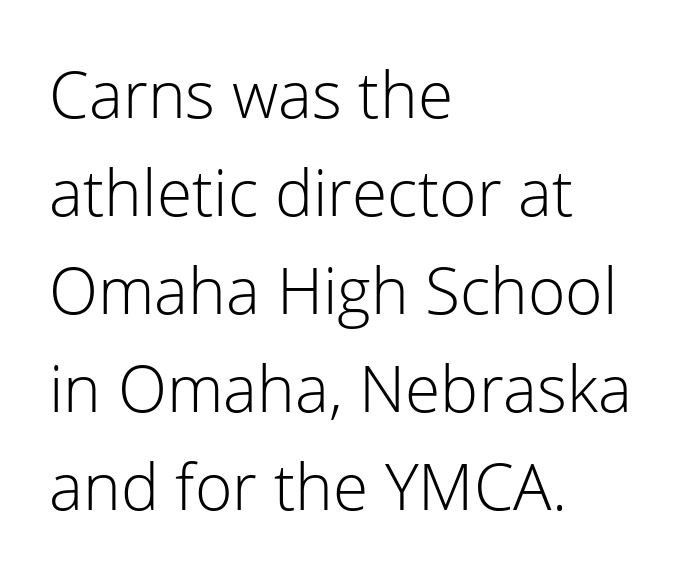
Q: Is the text bold? A: No.
Q: Is the text italic (slanted)? A: No, it is upright.
Q: Is the typeface a serif or a sans-serif typeface? A: Sans-serif.
Q: Is the text underlined? A: No.
Q: How is the paragraph aligned? A: Left-aligned.
Q: Is the spacing between letters normal or unusually wide? A: Normal.
Q: Is the spacing between lines tight, normal or loose? A: Normal.
Q: Width (condensed, normal, or wide)? A: Normal.
Q: Stroke contrast? A: Low.
Q: x-height? A: Medium.
Q: Monospaced? A: No.
